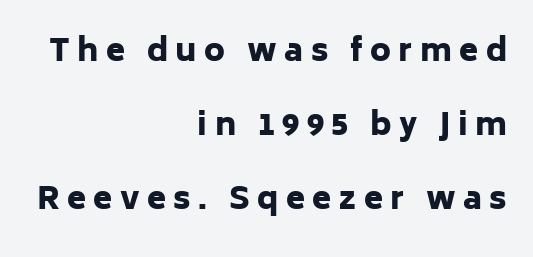
Typographically, this falls in the sans-serif category. Interline gaps are noticeably wide in this sample. The type sits square on the baseline with zero lean. Pretty heavy lettering here — definitely bold. The string is rendered with underlining switched off.
